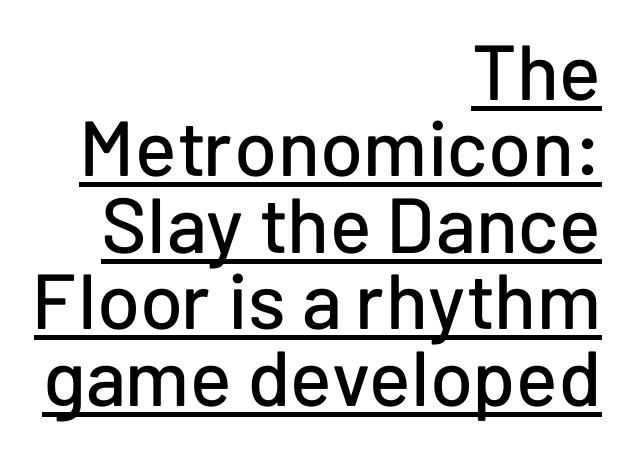
{"serif": "no", "italic": "no", "width": "normal", "stroke_contrast": "low", "x_height": "medium", "monospaced": "no", "underline": "yes", "align": "right", "line_spacing": "tight", "line_spacing_ratio": 0.98, "letter_spacing": "normal", "letter_spacing_em": 0.0, "glyph_px": 78}
